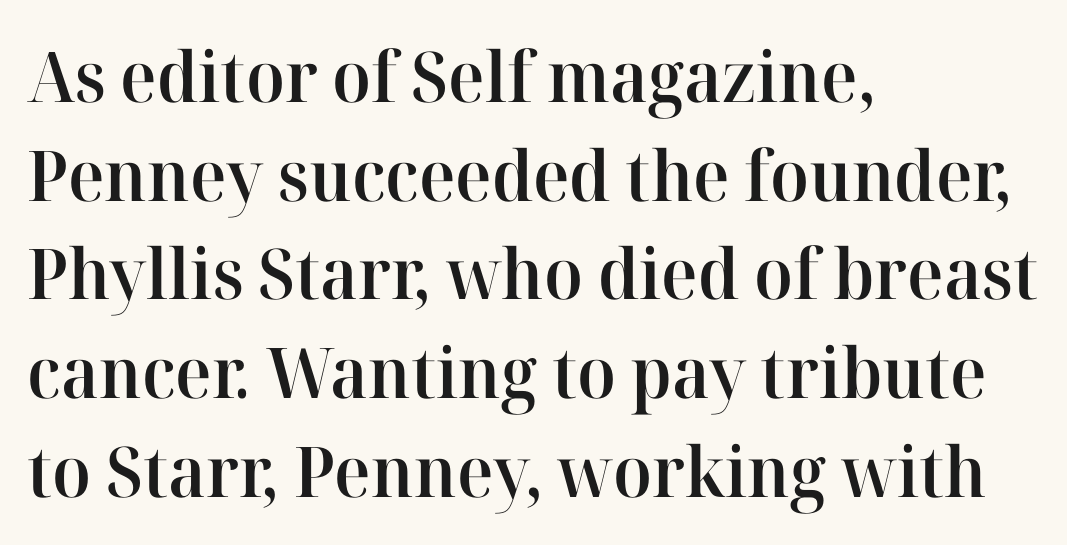
{"serif": "yes", "italic": "no", "bold": "semi", "weight": "semibold", "width": "normal", "stroke_contrast": "high", "x_height": "medium", "monospaced": "no", "underline": "no", "align": "left", "line_spacing": "normal", "line_spacing_ratio": 1.41, "letter_spacing": "normal", "letter_spacing_em": 0.0, "glyph_px": 70}
